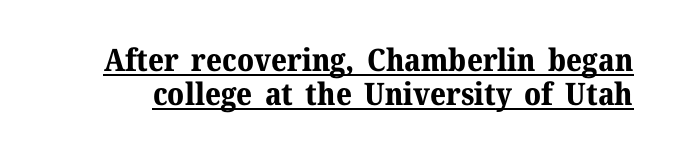
Quick note: underline on. The typography opts for an upright posture over an oblique one. Is this a fixed-width face? No — the glyphs have proportional, varying widths. The leading is snug, giving the passage a crowded texture. No extra tracking has been applied to these lines. The letters are bold, with thick, heavy strokes.
